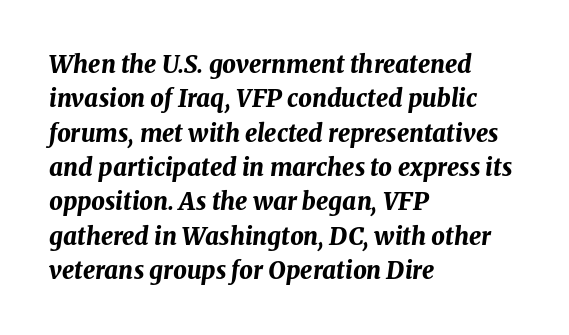
Q: Is the text bold? A: Yes.
Q: Is the text italic (slanted)? A: Yes, it leans right by about 8 degrees.
Q: Is the text underlined? A: No.
Q: How is the paragraph aligned? A: Left-aligned.
Q: Is the spacing between letters normal or unusually wide? A: Normal.
Q: Is the spacing between lines tight, normal or loose? A: Normal.
